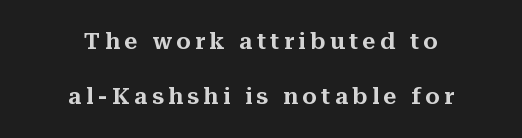
{"italic": "no", "underline": "no", "align": "center", "line_spacing": "loose", "line_spacing_ratio": 2.41, "glyph_px": 23}
